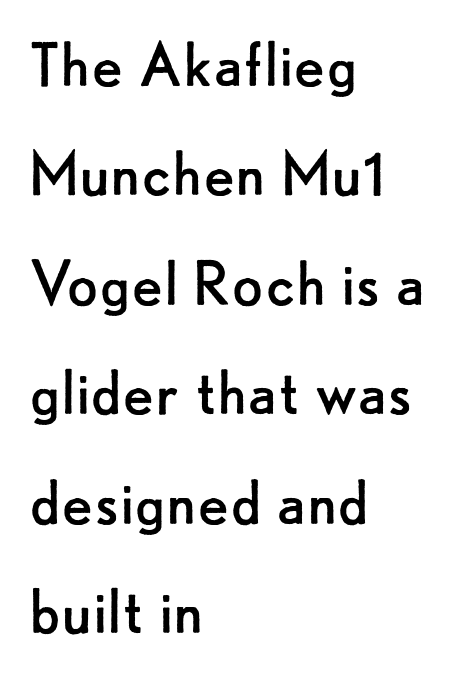
Letter spacing: default. Upright lettering throughout. Does the leading feel generous? No, just average. The rag falls on the right side of this text block. Is the type heavy? It reads as light-to-regular instead.
